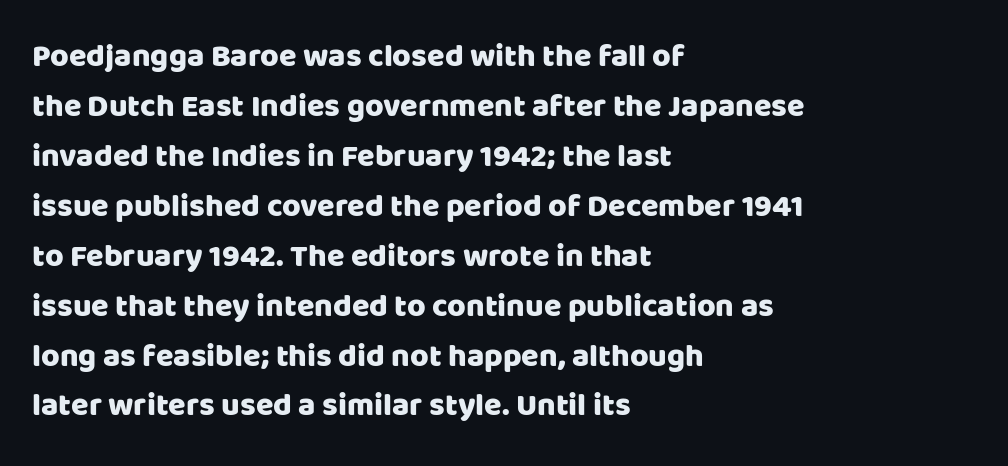
Nobody touched the tracking dial on this one. These lines are set flush left with a ragged right edge. Unmarked baselines from the first word to the last. The letters advance in unequal steps, a hallmark of proportional type.
